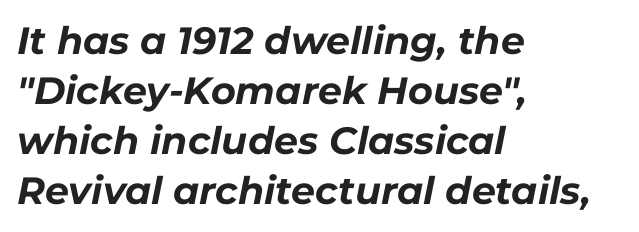
{"italic": "yes", "lean": "right", "slant_degrees": 11, "bold": "yes", "weight": "bold", "width": "normal", "stroke_contrast": "low", "x_height": "medium", "monospaced": "no", "underline": "no", "align": "left", "line_spacing": "normal", "line_spacing_ratio": 1.32, "letter_spacing": "normal", "letter_spacing_em": 0.0, "glyph_px": 38}
